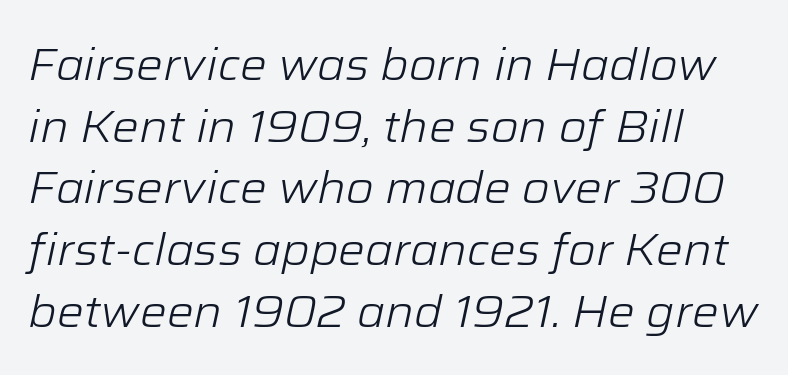
{"italic": "yes", "lean": "right", "slant_degrees": 12, "bold": "no", "weight": "light", "width": "normal", "stroke_contrast": "low", "x_height": "medium", "monospaced": "no", "underline": "no", "align": "left", "line_spacing": "normal", "line_spacing_ratio": 1.37, "letter_spacing": "normal", "letter_spacing_em": 0.0, "glyph_px": 45}
